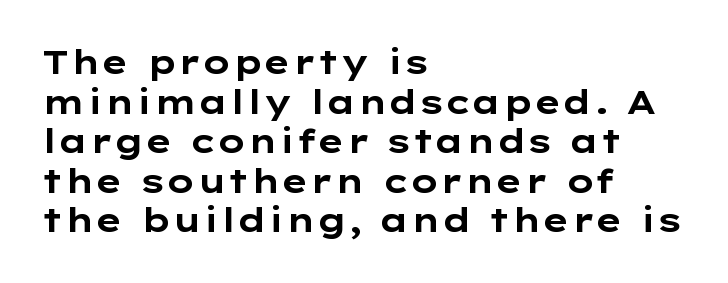
The image shows 33 px bold, wide sans-serif type, upright; set left-aligned, line spacing 1.2x, normal letter spacing, not underlined; low stroke contrast and a medium x-height.
